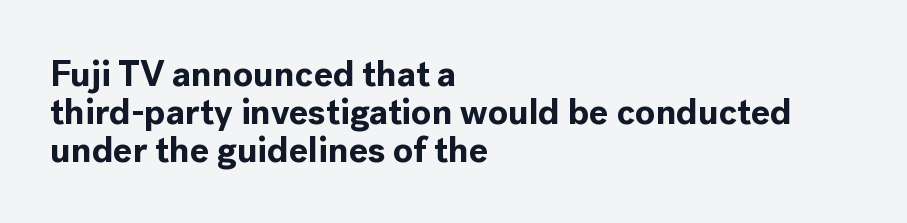
The image shows 36 px bold sans-serif type, upright; set left-aligned, tight line spacing (1.05x), normal letter spacing, not underlined; a medium x-height.
